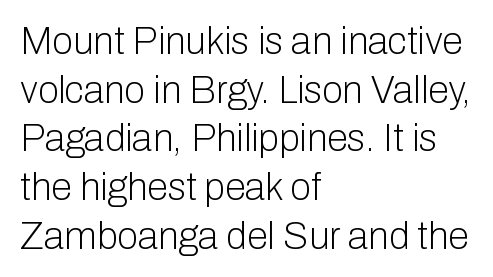
Which margin do the lines hug? The left one — the right edge is uneven. Each row of text sits above clean, open space. Type style note: lacks serifs. Every character sits straight up, as roman type does.
